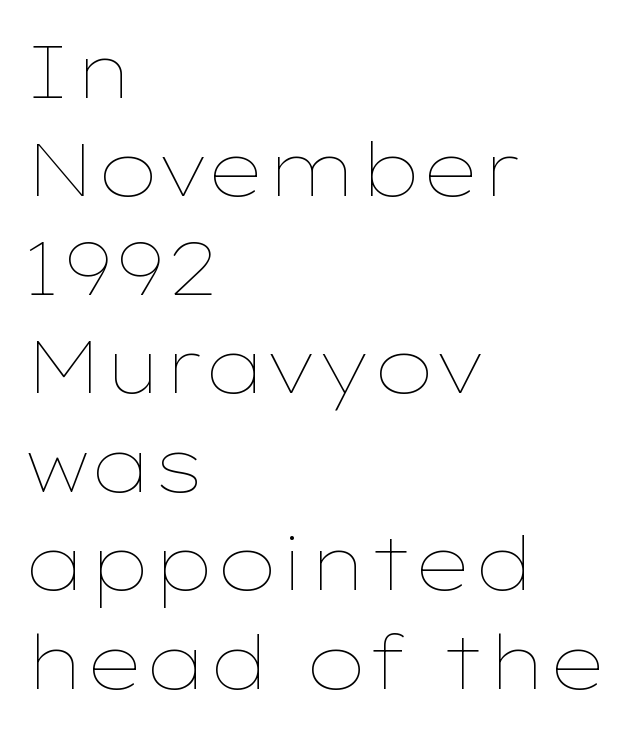
The image shows 74 px thin, wide type, upright; set left-aligned, normal line spacing (1.33x), normal letter spacing, not underlined; low stroke contrast and a medium x-height.
